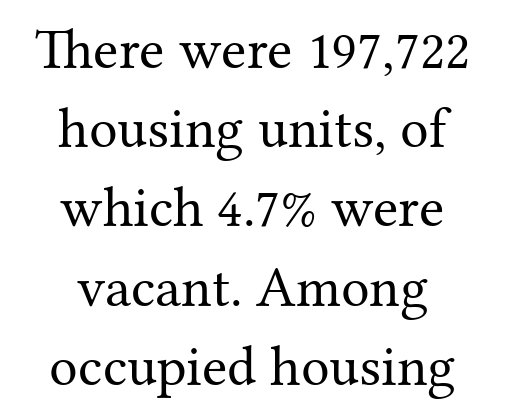
Q: Is the text bold? A: No.
Q: Is the text italic (slanted)? A: No, it is upright.
Q: Is the typeface a serif or a sans-serif typeface? A: Serif.
Q: Is the text underlined? A: No.
Q: How is the paragraph aligned? A: Centered.
Q: Is the spacing between letters normal or unusually wide? A: Normal.
Q: Is the spacing between lines tight, normal or loose? A: Normal.
Q: Width (condensed, normal, or wide)? A: Normal.
Q: Stroke contrast? A: Medium.
Q: x-height? A: Medium.
Q: Monospaced? A: No.
